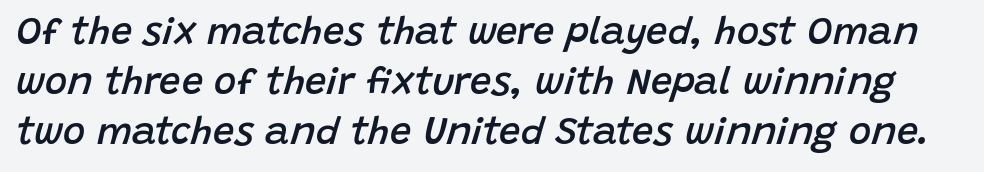
Q: Is the text bold? A: Semi-bold.
Q: Is the text italic (slanted)? A: Yes, it leans right by about 15 degrees.
Q: Is the text underlined? A: No.
Q: Is the spacing between letters normal or unusually wide? A: Normal.
Q: Is the spacing between lines tight, normal or loose? A: Normal.
Q: Width (condensed, normal, or wide)? A: Normal.
Q: Stroke contrast? A: Low.
Q: x-height? A: Large.
Q: Monospaced? A: No.
